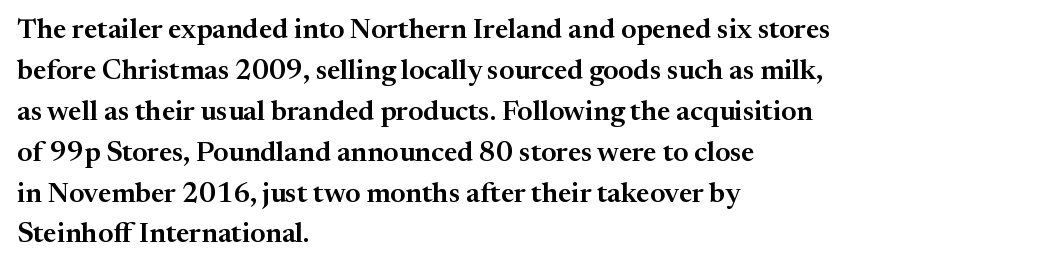
The image shows 28 px serif type, upright; set left-aligned, normal line spacing (1.46x), normal letter spacing, not underlined; medium stroke contrast and a medium x-height.
